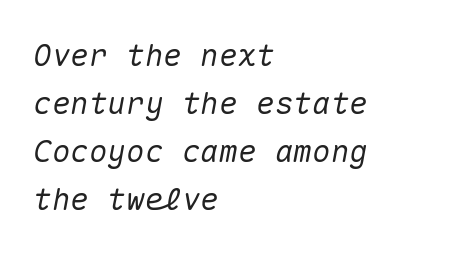
The image shows 31 px text type, italic (leaning right), monospaced; set left-aligned, normal line spacing (1.55x), normal letter spacing, not underlined; medium stroke contrast and a medium x-height.
